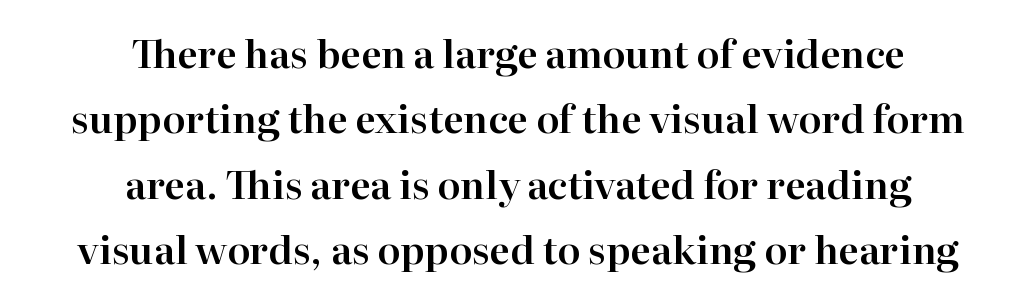
The specimen omits any rule beneath the text block's lines. The letters sit at their default tracking, neither squeezed nor spread. Looks like regular typesetting: each glyph gets only the width it needs. Is this a sans? No — the strokes have serifs.
